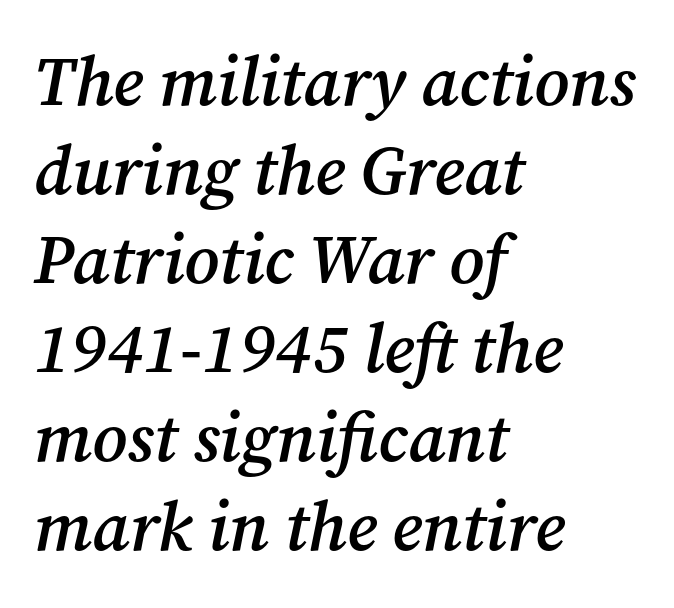
Q: Is the text bold? A: Semi-bold.
Q: Is the text italic (slanted)? A: Yes, it leans right by about 12 degrees.
Q: Is the typeface a serif or a sans-serif typeface? A: Serif.
Q: Is the text underlined? A: No.
Q: How is the paragraph aligned? A: Left-aligned.
Q: Is the spacing between letters normal or unusually wide? A: Normal.
Q: Is the spacing between lines tight, normal or loose? A: Normal.
Q: Width (condensed, normal, or wide)? A: Normal.
Q: Stroke contrast? A: Medium.
Q: x-height? A: Medium.
Q: Monospaced? A: No.
